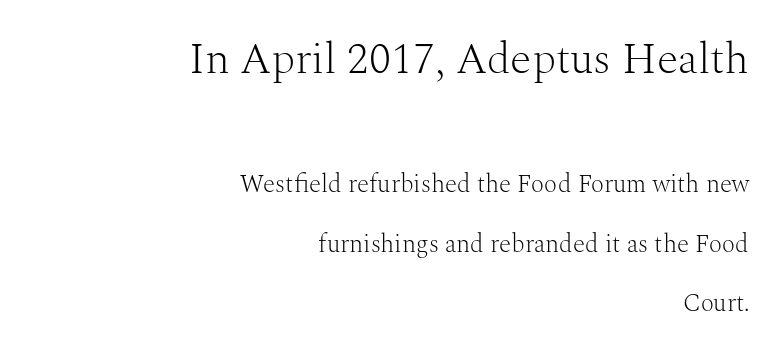
The image shows 44 px light serif type, upright; set right-aligned, loose line spacing (2.37x), normal letter spacing, not underlined; the first (top) block is 1.76x larger; medium stroke contrast and a medium x-height.
